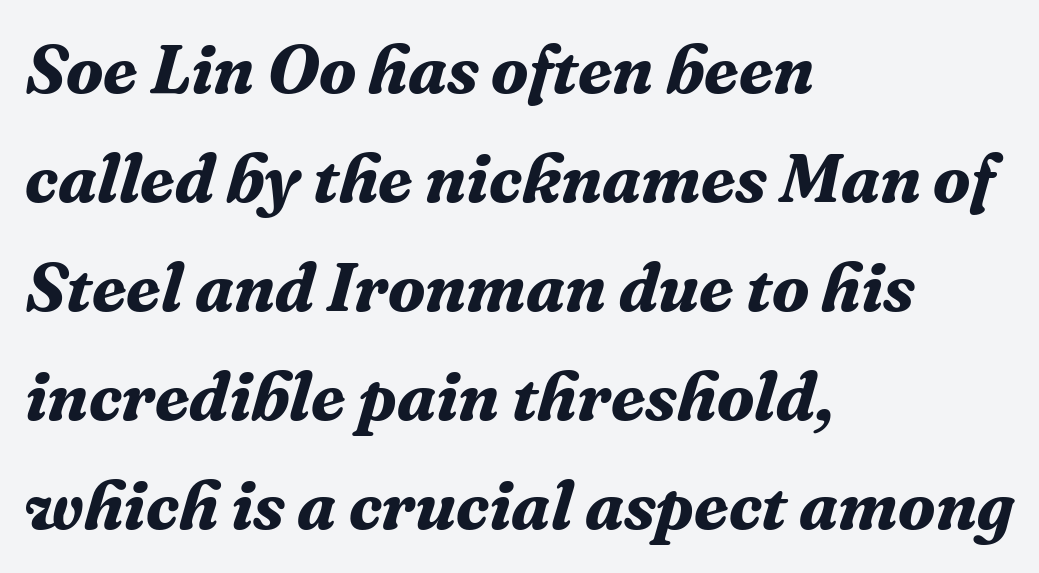
{"serif": "yes", "italic": "yes", "lean": "right", "slant_degrees": 16, "bold": "yes", "weight": "bold", "width": "normal", "stroke_contrast": "medium", "x_height": "medium", "monospaced": "no", "underline": "no", "align": "left", "line_spacing": "normal", "line_spacing_ratio": 1.58, "letter_spacing": "normal", "letter_spacing_em": 0.0, "glyph_px": 69}
